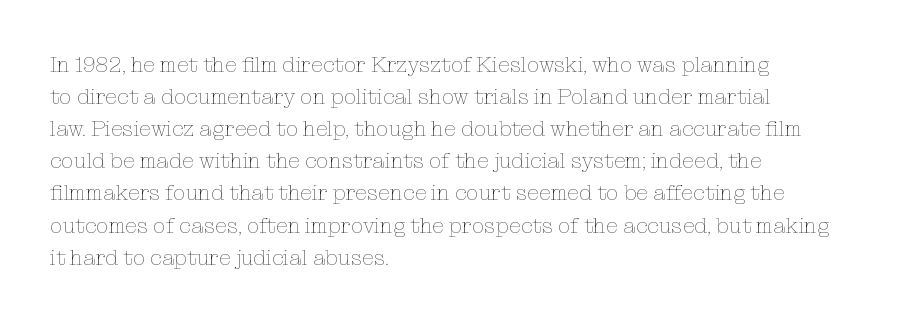
{"italic": "no", "bold": "no", "underline": "no", "align": "left", "line_spacing": "normal", "line_spacing_ratio": 1.46, "letter_spacing": "normal", "letter_spacing_em": 0.0, "glyph_px": 22}
